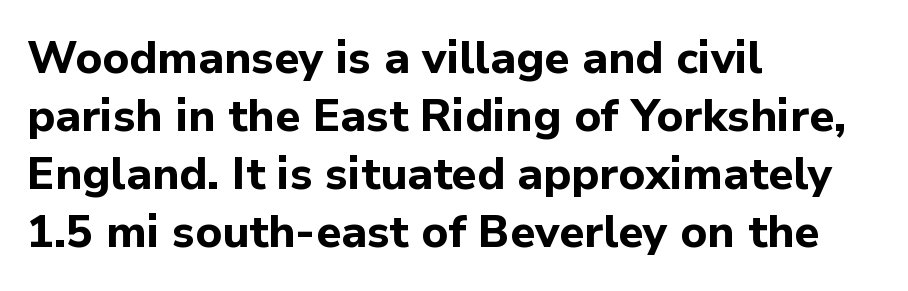
Q: Is the text bold? A: Yes.
Q: Is the text italic (slanted)? A: No, it is upright.
Q: Is the typeface a serif or a sans-serif typeface? A: Sans-serif.
Q: Is the text underlined? A: No.
Q: How is the paragraph aligned? A: Left-aligned.
Q: Is the spacing between letters normal or unusually wide? A: Normal.
Q: Is the spacing between lines tight, normal or loose? A: Normal.
Q: Width (condensed, normal, or wide)? A: Normal.
Q: Stroke contrast? A: Low.
Q: x-height? A: Medium.
Q: Monospaced? A: No.
